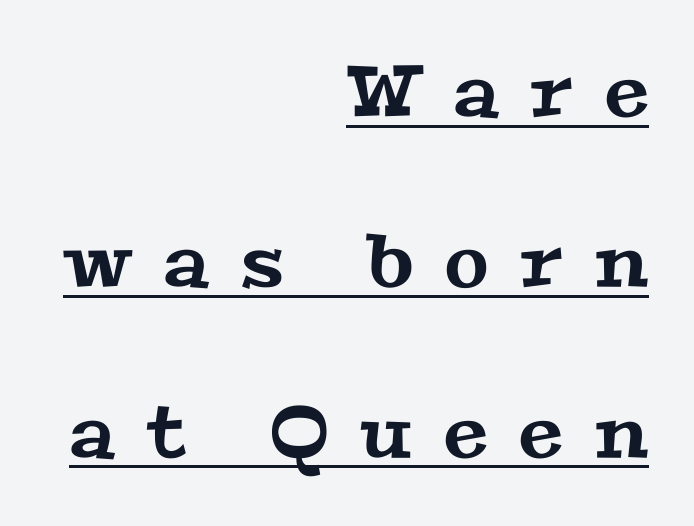
Unlike a clean sans, this face finishes its strokes with serifs. You could not count columns in this text — the font is proportionally spaced. If you measured baseline to baseline, you'd find a long distance. This rendering widens character spacing well past its baseline value.
